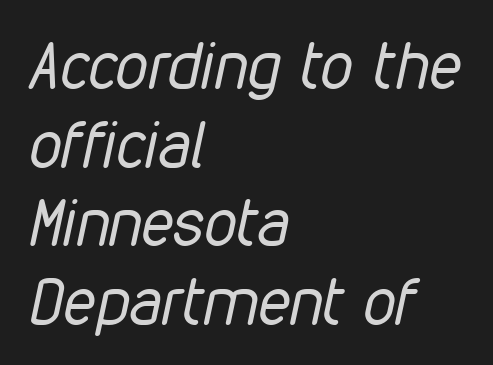
Q: Is the text bold? A: No.
Q: Is the text italic (slanted)? A: Yes, it leans right by about 12 degrees.
Q: Is the text underlined? A: No.
Q: How is the paragraph aligned? A: Left-aligned.
Q: Is the spacing between letters normal or unusually wide? A: Normal.
Q: Width (condensed, normal, or wide)? A: Condensed.
Q: Stroke contrast? A: Low.
Q: x-height? A: Medium.
Q: Monospaced? A: No.
